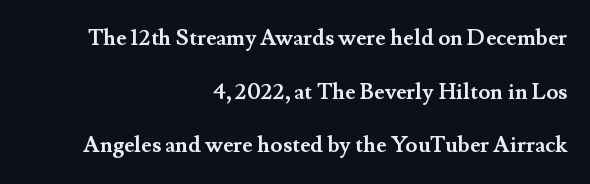
Q: Is the text bold? A: Yes.
Q: Is the text italic (slanted)? A: No, it is upright.
Q: Is the text underlined? A: No.
Q: How is the paragraph aligned? A: Right-aligned.
Q: Is the spacing between letters normal or unusually wide? A: Normal.
Q: Is the spacing between lines tight, normal or loose? A: Loose.
